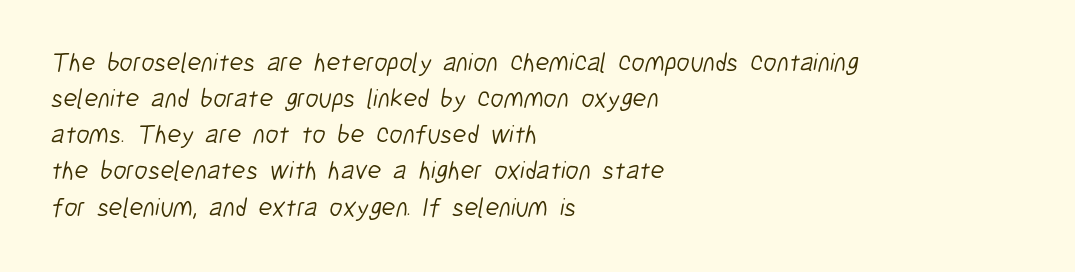
The image shows 26 px text type; set left-aligned, normal line spacing (1.39x), normal letter spacing, not underlined.
